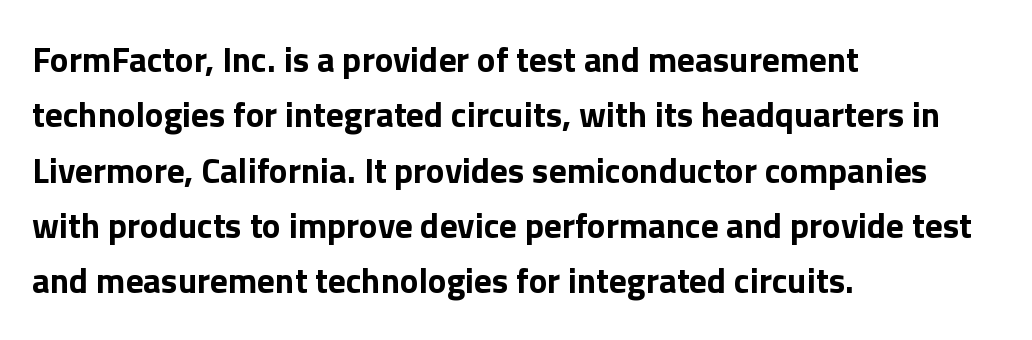
The image shows 35 px bold sans-serif type, upright; set left-aligned, normal line spacing (1.58x), normal letter spacing, not underlined; a medium x-height.
